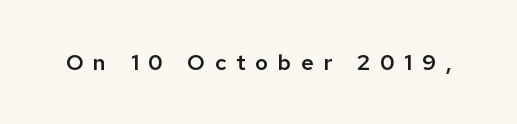
Q: Is the text italic (slanted)? A: No, it is upright.
Q: Is the text underlined? A: No.
Q: Is the spacing between letters normal or unusually wide? A: Unusually wide.
